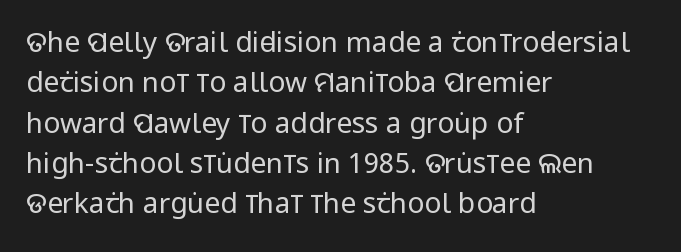
{"serif": "no", "italic": "no", "bold": "no", "weight": "regular", "width": "condensed", "stroke_contrast": "low", "x_height": "large", "monospaced": "no", "underline": "no", "align": "left", "line_spacing": "normal", "line_spacing_ratio": 1.44, "letter_spacing": "normal", "letter_spacing_em": 0.0, "glyph_px": 28}
